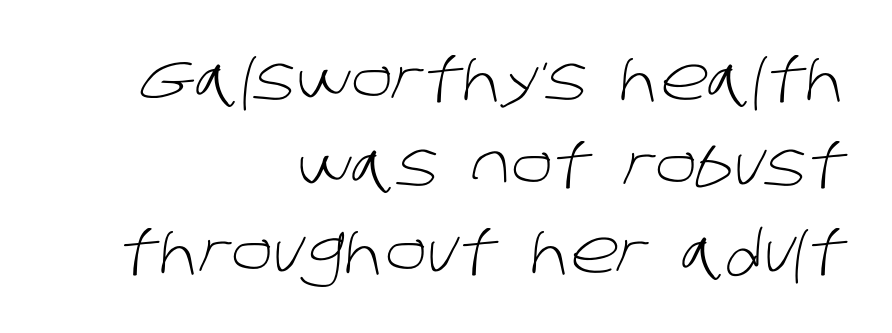
Q: Is the text bold? A: No.
Q: Is the typeface a serif or a sans-serif typeface? A: Sans-serif.
Q: Is the text underlined? A: No.
Q: How is the paragraph aligned? A: Right-aligned.
Q: Is the spacing between letters normal or unusually wide? A: Normal.
Q: Is the spacing between lines tight, normal or loose? A: Normal.
Q: Width (condensed, normal, or wide)? A: Normal.
Q: Stroke contrast? A: Low.
Q: x-height? A: Large.
Q: Monospaced? A: No.
